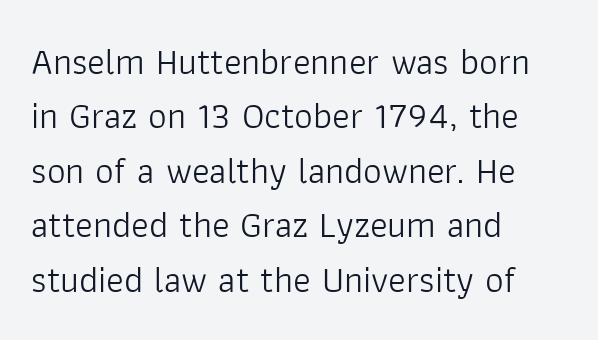
Q: Is the text bold? A: No.
Q: Is the text italic (slanted)? A: No, it is upright.
Q: Is the typeface a serif or a sans-serif typeface? A: Sans-serif.
Q: Is the text underlined? A: No.
Q: How is the paragraph aligned? A: Left-aligned.
Q: Is the spacing between letters normal or unusually wide? A: Normal.
Q: Is the spacing between lines tight, normal or loose? A: Normal.
Q: Width (condensed, normal, or wide)? A: Normal.
Q: Stroke contrast? A: Low.
Q: x-height? A: Medium.
Q: Monospaced? A: No.
